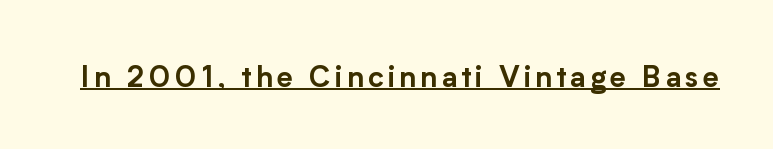
The face used here is a sans, in the tradition of grotesques and geometrics. Posture: upright roman. Proportional: the letters do not fall into vertical columns. The face used here appears with an underline applied.
